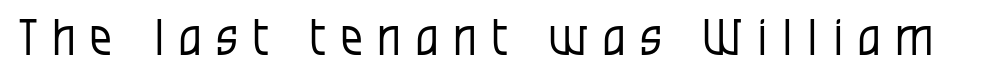
{"serif": "no", "italic": "no", "bold": "no", "weight": "regular", "width": "condensed", "stroke_contrast": "low", "x_height": "large", "monospaced": "no", "underline": "no", "letter_spacing": "wide", "letter_spacing_em": 0.3, "glyph_px": 49}
